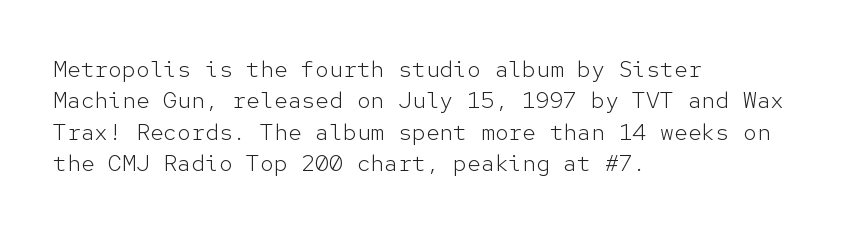
One glance says typical: line gaps are just what's usual. What stands out about the letter spacing? Nothing — it is the standard amount. This reads as an unemphasized weight, regular at the heaviest. The text block is weighted toward the left margin, trailing off unevenly rightward. Descender tails drop into unmarked territory. The specimen reads as upright at a glance.
